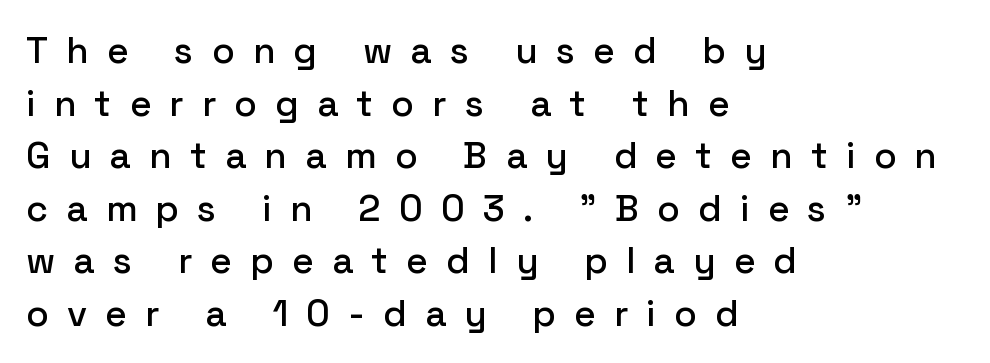
Q: Is the text italic (slanted)? A: No, it is upright.
Q: Is the typeface a serif or a sans-serif typeface? A: Sans-serif.
Q: Is the text underlined? A: No.
Q: How is the paragraph aligned? A: Left-aligned.
Q: Is the spacing between letters normal or unusually wide? A: Unusually wide.
Q: Is the spacing between lines tight, normal or loose? A: Normal.
Q: Width (condensed, normal, or wide)? A: Normal.
Q: Stroke contrast? A: Low.
Q: x-height? A: Medium.
Q: Monospaced? A: No.
